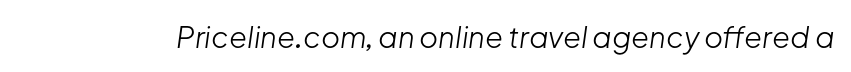
{"italic": "yes", "lean": "right", "slant_degrees": 8, "bold": "no", "weight": "light", "width": "normal", "stroke_contrast": "low", "x_height": "medium", "monospaced": "no", "underline": "no", "letter_spacing": "normal", "letter_spacing_em": 0.0, "glyph_px": 29}
